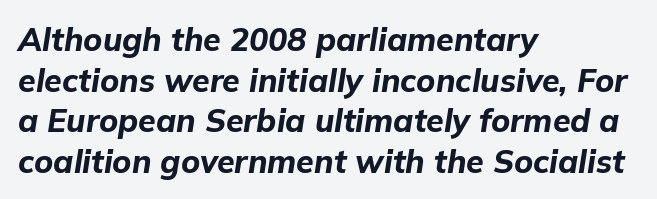
Visually the block forms a straight wall on the left and a jagged coastline on the right. Proportional: the letters do not fall into vertical columns. Typographic density is high because the face is bold. The strip under each line holds only bare page.
